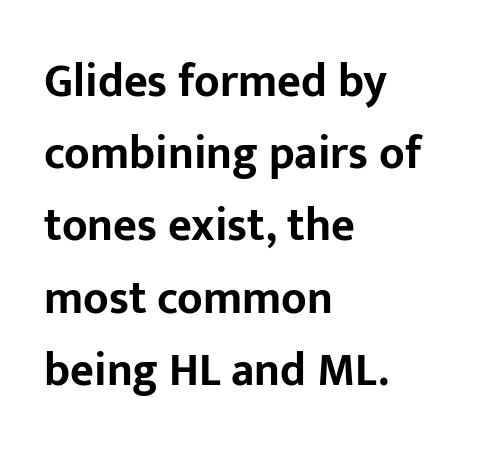
{"serif": "no", "italic": "no", "bold": "yes", "weight": "bold", "width": "normal", "stroke_contrast": "low", "x_height": "medium", "monospaced": "no", "underline": "no", "align": "left", "line_spacing": "normal", "line_spacing_ratio": 1.57, "letter_spacing": "normal", "letter_spacing_em": 0.0, "glyph_px": 46}
